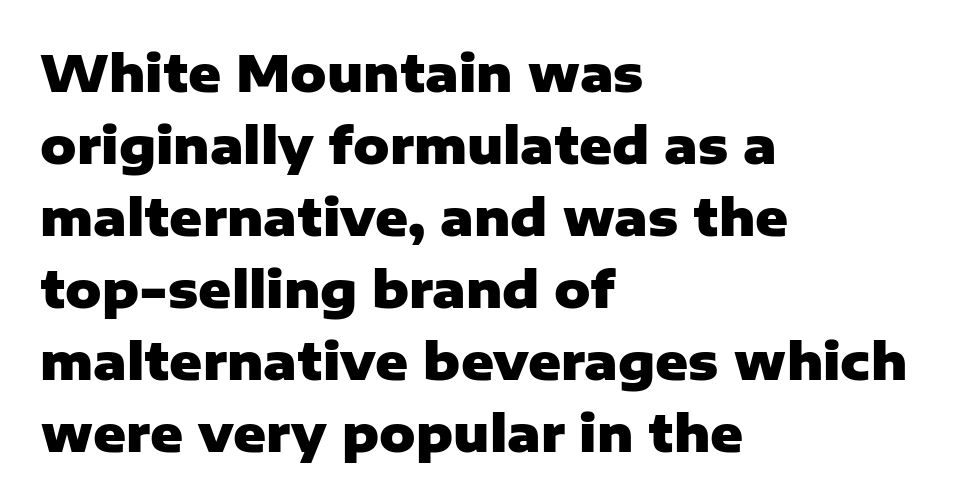
Vertically, the passage feels balanced, rows spaced as you'd expect. The letters advance in unequal steps, a hallmark of proportional type. There is no visible air inserted between adjacent glyphs. Quick note: underline off.
